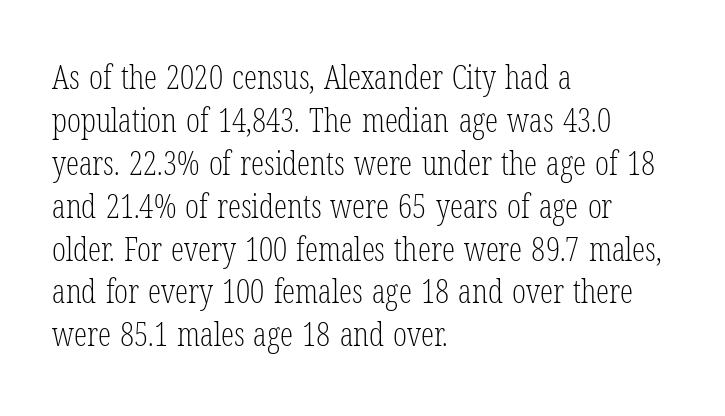
You could not count columns in this text — the font is proportionally spaced. No heavy texture on the line: the type isn't bold. Nobody drew a line under any word here. You can tell from the footed stems that serif type was used. The passage shown stacks its lines at a standard gap.
